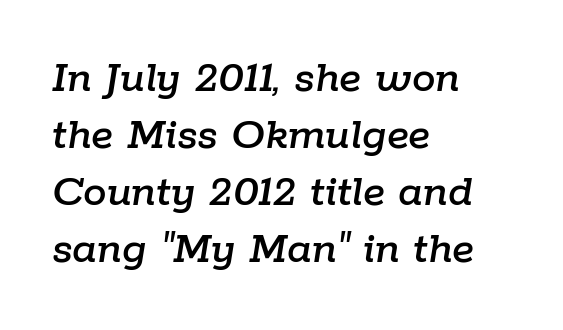
Q: Is the text italic (slanted)? A: Yes, it leans right by about 9 degrees.
Q: Is the text underlined? A: No.
Q: How is the paragraph aligned? A: Left-aligned.
Q: Is the spacing between letters normal or unusually wide? A: Normal.
Q: Width (condensed, normal, or wide)? A: Normal.
Q: Stroke contrast? A: Low.
Q: x-height? A: Medium.
Q: Monospaced? A: No.
